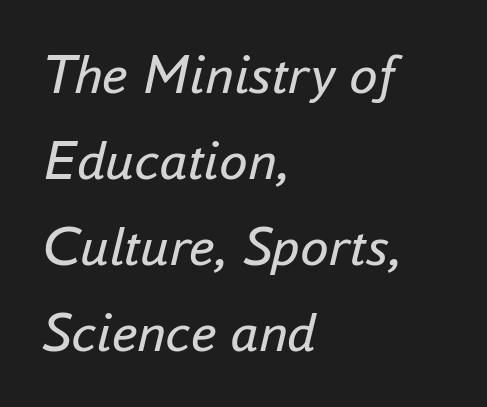
Q: Is the text bold? A: No.
Q: Is the text italic (slanted)? A: Yes, it leans right by about 16 degrees.
Q: Is the text underlined? A: No.
Q: How is the paragraph aligned? A: Left-aligned.
Q: Is the spacing between letters normal or unusually wide? A: Normal.
Q: Is the spacing between lines tight, normal or loose? A: Normal.
Q: Width (condensed, normal, or wide)? A: Normal.
Q: Stroke contrast? A: Low.
Q: x-height? A: Small.
Q: Monospaced? A: No.
